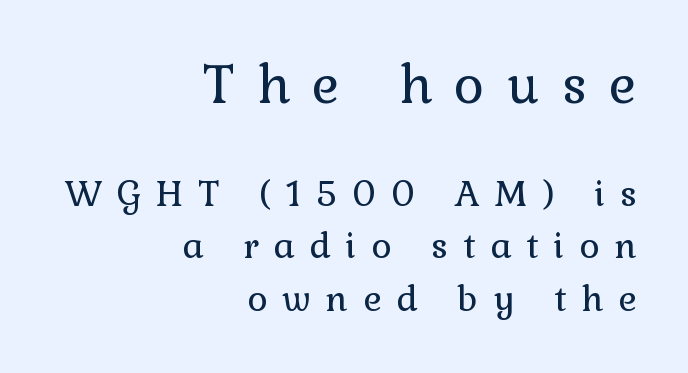
Q: Is the text bold? A: No.
Q: Is the text italic (slanted)? A: No, it is upright.
Q: Is the typeface a serif or a sans-serif typeface? A: Serif.
Q: Is the text underlined? A: No.
Q: How is the paragraph aligned? A: Right-aligned.
Q: Is the spacing between letters normal or unusually wide? A: Unusually wide.
Q: Is the spacing between lines tight, normal or loose? A: Normal.
Q: Which block of text is set in a larger size, the first (top) or the second (bottom)? A: The first (top) one.
Q: Width (condensed, normal, or wide)? A: Normal.
Q: x-height? A: Medium.
Q: Monospaced? A: No.
